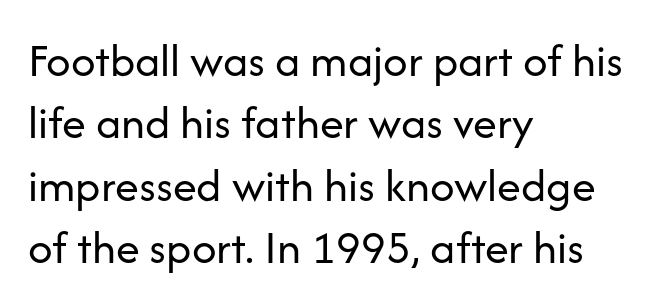
{"serif": "no", "italic": "no", "bold": "no", "weight": "regular", "width": "normal", "stroke_contrast": "low", "x_height": "medium", "monospaced": "no", "underline": "no", "align": "left", "line_spacing": "normal", "line_spacing_ratio": 1.3, "letter_spacing": "normal", "letter_spacing_em": 0.0, "glyph_px": 48}
